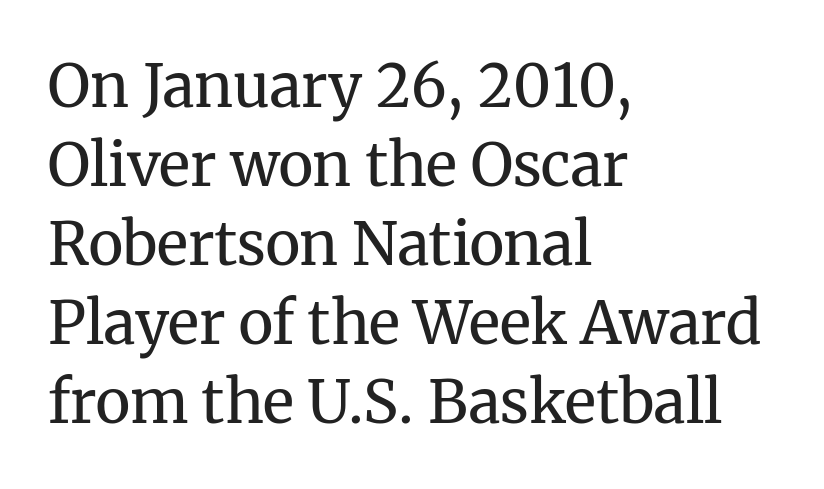
The image shows 59 px regular-weight serif type, upright; set left-aligned, normal line spacing (1.34x), normal letter spacing, not underlined; medium stroke contrast and a medium x-height.
